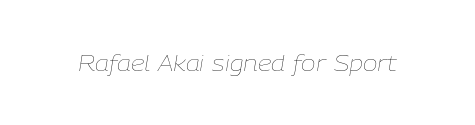
Q: Is the text bold? A: No.
Q: Is the text italic (slanted)? A: Yes, it leans right by about 9 degrees.
Q: Is the text underlined? A: No.
Q: Is the spacing between letters normal or unusually wide? A: Normal.
